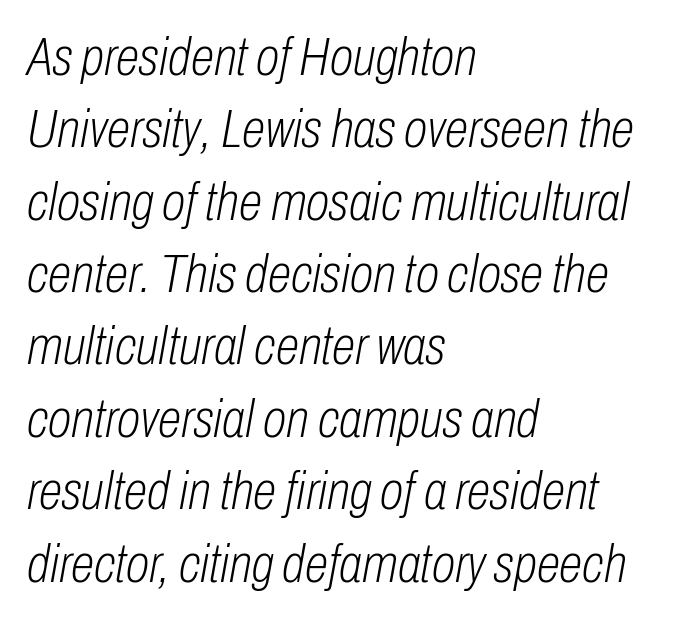
Each line starts at the same left margin while the right side varies. You could not count columns in this text — the font is proportionally spaced. The area under the type is left untouched. Rendered with sloped, italic letterforms. No extra ink here — the face is not bold. Is the letter spacing exaggerated? No — it looks like the ordinary default.
